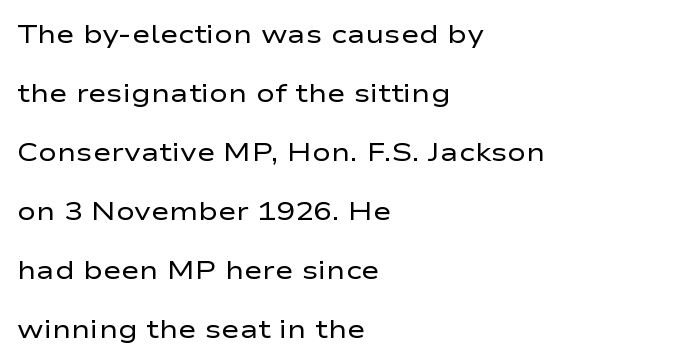
Q: Is the text bold? A: No.
Q: Is the text italic (slanted)? A: No, it is upright.
Q: Is the text underlined? A: No.
Q: How is the paragraph aligned? A: Left-aligned.
Q: Is the spacing between letters normal or unusually wide? A: Normal.
Q: Is the spacing between lines tight, normal or loose? A: Loose.
